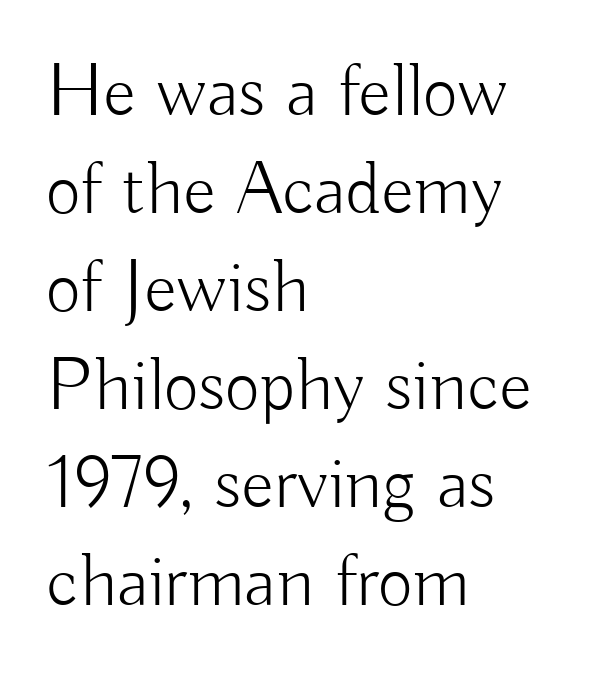
One glance says typical: line gaps are just what's usual. Descenders hang freely into open space. Leftover space on each line is placed entirely after the last word. Posture: straight, roman, zero tilt.
